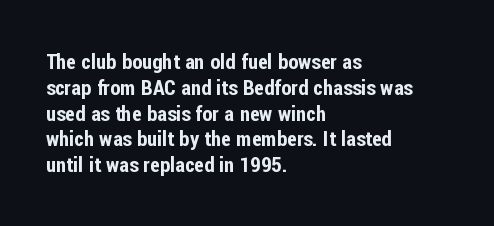
Q: Is the text italic (slanted)? A: No, it is upright.
Q: Is the text underlined? A: No.
Q: How is the paragraph aligned? A: Left-aligned.
Q: Is the spacing between letters normal or unusually wide? A: Normal.
